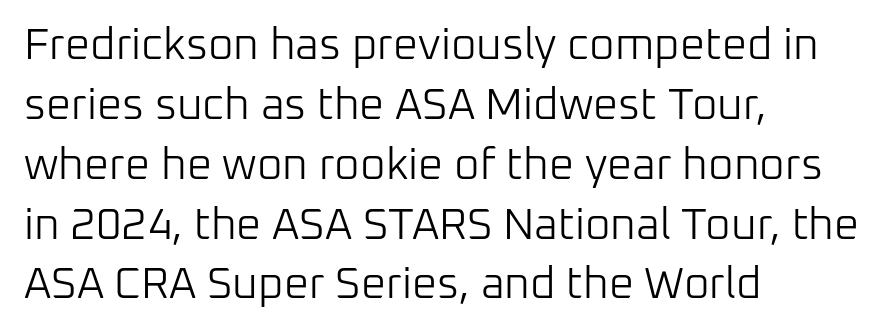
How are the letters spaced? Ordinarily, with no added tracking. Nothing heavy about these letters — not bold at all. Think of a printed novel: that variable character pitch is what you see here. The leading is moderate, giving the passage an even texture. One-word summary of the alignment: left.
